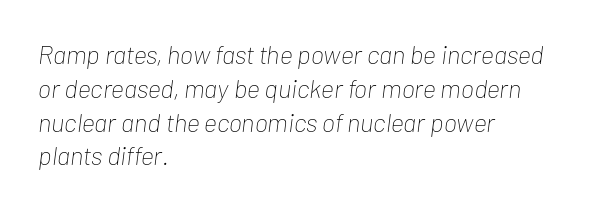
{"italic": "yes", "lean": "right", "slant_degrees": 7, "bold": "no", "underline": "no", "align": "left", "line_spacing": "normal", "line_spacing_ratio": 1.3, "letter_spacing": "normal", "letter_spacing_em": 0.0, "glyph_px": 26}
